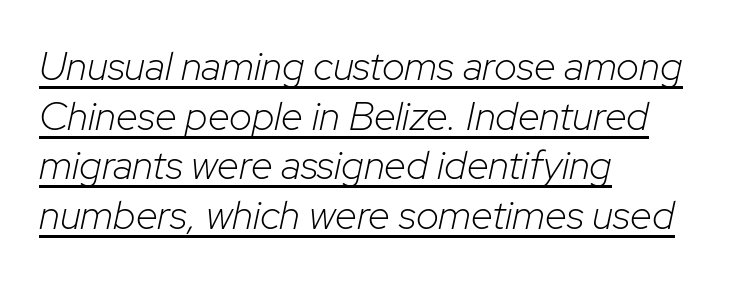
The typesetting does not lean heavy: it is not bold. Check the space under the baseline: a stroke is drawn there. This sample has the flowing, uneven cadence of proportional lettering. When letters slant like this, we call the style italic. The typesetter chose a ragged-right arrangement here.
